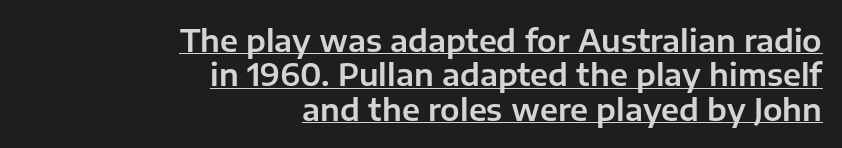
These characters rest on top of a visible drawn line. The compositor pushed each line to the right boundary. Regarding serifs, this sample does without them. In terms of letterspacing, this is plain default setting.
